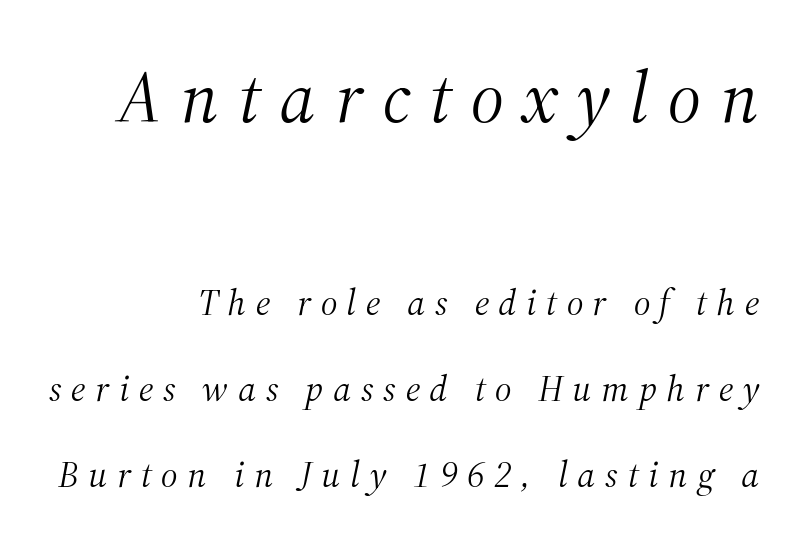
An italicized treatment has been applied to the whole sample. The emphasis by scale lands on block number one, above. Loosely led — the rows are spread out. Check where the strokes stop: tiny serifs finish them off. The strokes carry an ordinary text weight at most.
